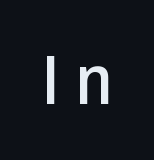
A typesetter would mark this as roman, not italic. The tracking reads as deliberately expanded to a designer's eye. Here the designer chose a conventional face with non-uniform glyph widths. No feet cap the strokes, marking this as sans-serif type.
